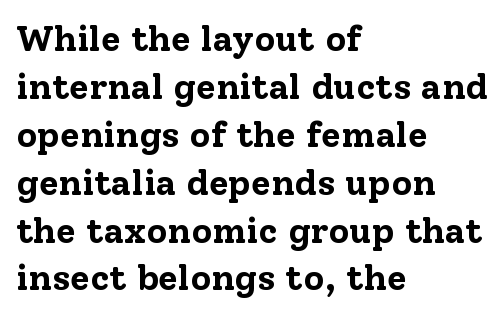
The image shows 36 px bold serif type, upright; set left-aligned, normal line spacing (1.33x), normal letter spacing, not underlined; low stroke contrast and a medium x-height.
